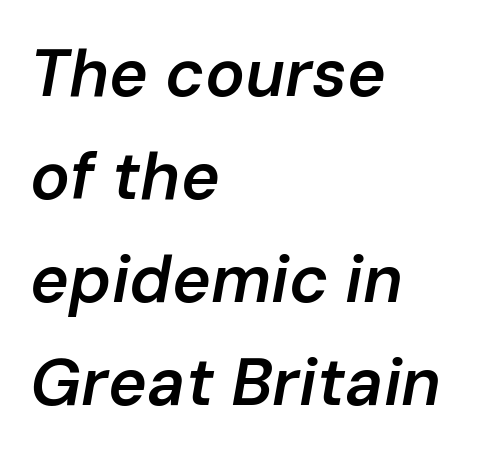
Q: Is the text bold? A: Semi-bold.
Q: Is the text italic (slanted)? A: Yes, it leans right by about 10 degrees.
Q: Is the text underlined? A: No.
Q: How is the paragraph aligned? A: Left-aligned.
Q: Is the spacing between letters normal or unusually wide? A: Normal.
Q: Is the spacing between lines tight, normal or loose? A: Normal.
Q: Width (condensed, normal, or wide)? A: Normal.
Q: Stroke contrast? A: Low.
Q: x-height? A: Medium.
Q: Monospaced? A: No.
